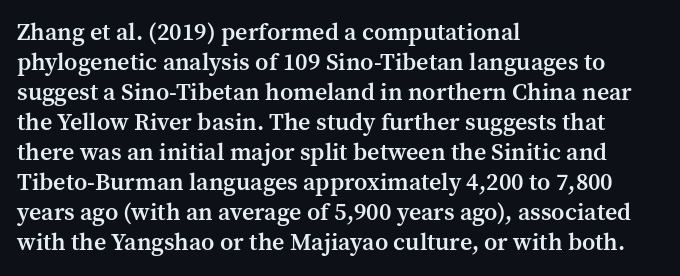
Q: Is the text bold? A: Semi-bold.
Q: Is the text italic (slanted)? A: No, it is upright.
Q: Is the text underlined? A: No.
Q: How is the paragraph aligned? A: Left-aligned.
Q: Is the spacing between letters normal or unusually wide? A: Normal.
Q: Is the spacing between lines tight, normal or loose? A: Normal.
